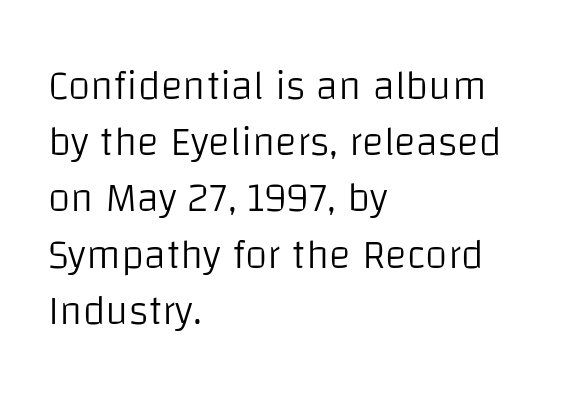
Q: Is the text bold? A: No.
Q: Is the text italic (slanted)? A: No, it is upright.
Q: Is the typeface a serif or a sans-serif typeface? A: Sans-serif.
Q: Is the text underlined? A: No.
Q: How is the paragraph aligned? A: Left-aligned.
Q: Is the spacing between letters normal or unusually wide? A: Normal.
Q: Is the spacing between lines tight, normal or loose? A: Normal.
Q: Width (condensed, normal, or wide)? A: Normal.
Q: Stroke contrast? A: Low.
Q: x-height? A: Large.
Q: Monospaced? A: No.
